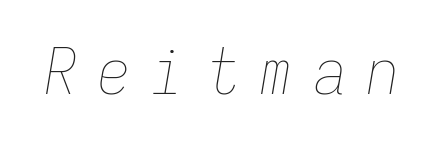
{"italic": "yes", "lean": "right", "slant_degrees": 9, "bold": "no", "weight": "thin", "width": "condensed", "stroke_contrast": "low", "x_height": "medium", "monospaced": "yes", "underline": "no", "letter_spacing": "wide", "letter_spacing_em": 0.34, "glyph_px": 64}
